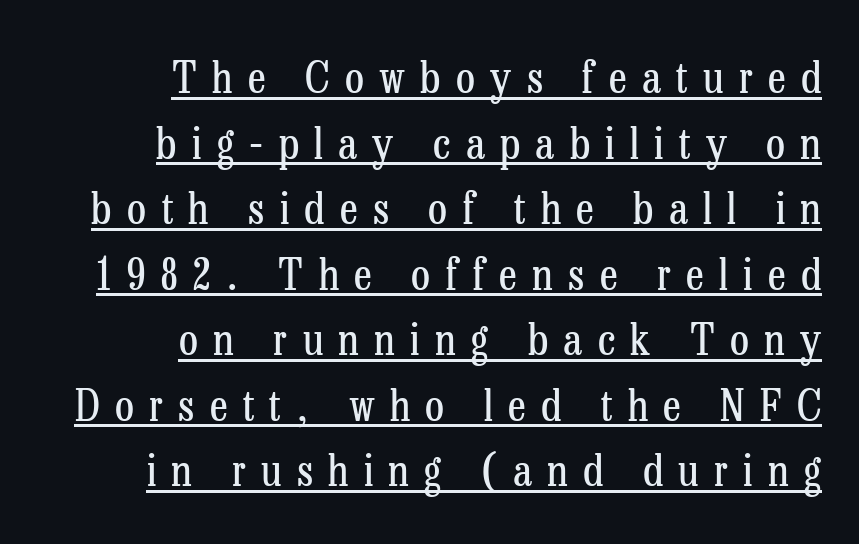
{"serif": "yes", "italic": "no", "bold": "no", "weight": "regular", "width": "condensed", "stroke_contrast": "low", "x_height": "medium", "monospaced": "no", "underline": "yes", "align": "right", "line_spacing": "normal", "line_spacing_ratio": 1.49, "letter_spacing": "wide", "letter_spacing_em": 0.35, "glyph_px": 44}
